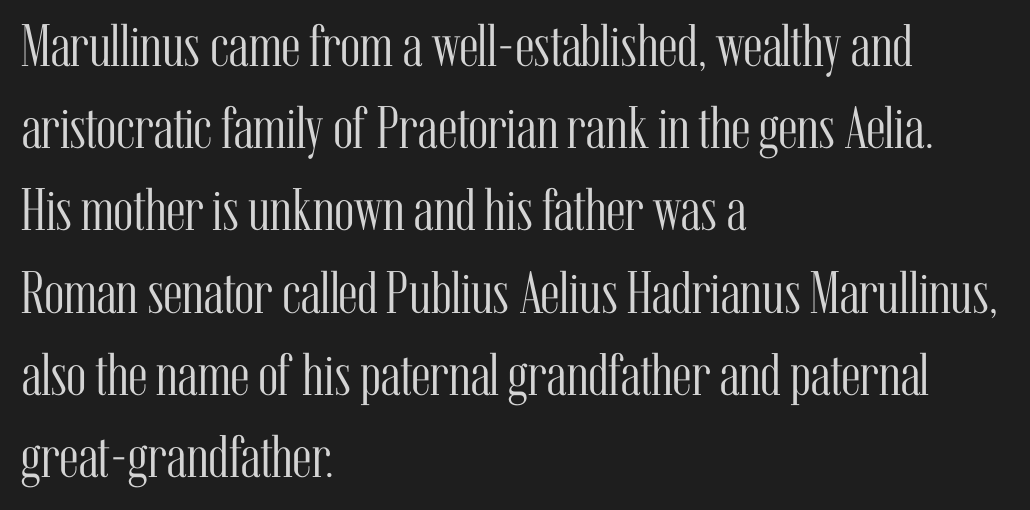
Q: Is the text bold? A: No.
Q: Is the text italic (slanted)? A: No, it is upright.
Q: Is the typeface a serif or a sans-serif typeface? A: Serif.
Q: Is the text underlined? A: No.
Q: How is the paragraph aligned? A: Left-aligned.
Q: Is the spacing between letters normal or unusually wide? A: Normal.
Q: Is the spacing between lines tight, normal or loose? A: Normal.
Q: Width (condensed, normal, or wide)? A: Condensed.
Q: Stroke contrast? A: Medium.
Q: x-height? A: Medium.
Q: Monospaced? A: No.
